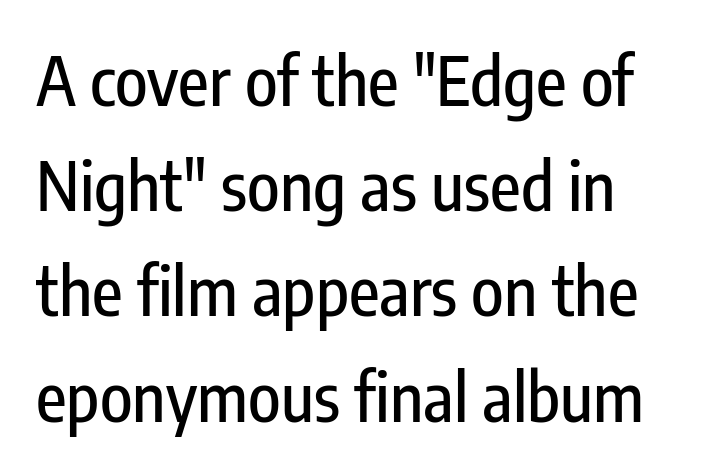
{"serif": "no", "italic": "no", "width": "condensed", "stroke_contrast": "low", "x_height": "medium", "monospaced": "no", "underline": "no", "align": "left", "line_spacing": "normal", "line_spacing_ratio": 1.57, "letter_spacing": "normal", "letter_spacing_em": 0.0, "glyph_px": 67}
